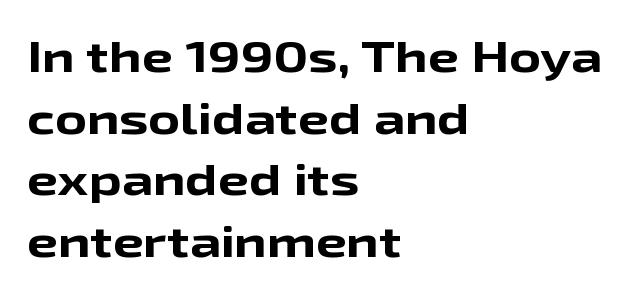
Horizontally, the lines are justified to the leading edge only. Think of a printed novel: that variable character pitch is what you see here. Designer's note — italics off, roman on. The letterforms sit shoulder to shoulder at normal distance. Anything drawn beneath the words? Only blank space.
